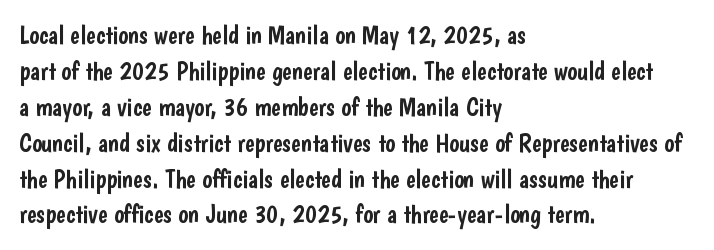
The image shows 26 px text type, upright; set left-aligned, normal line spacing (1.38x), normal letter spacing, not underlined.
